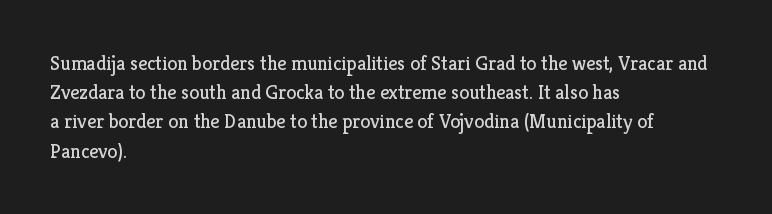
Q: Is the text bold? A: No.
Q: Is the text italic (slanted)? A: No, it is upright.
Q: Is the text underlined? A: No.
Q: How is the paragraph aligned? A: Left-aligned.
Q: Is the spacing between letters normal or unusually wide? A: Normal.
Q: Is the spacing between lines tight, normal or loose? A: Normal.
